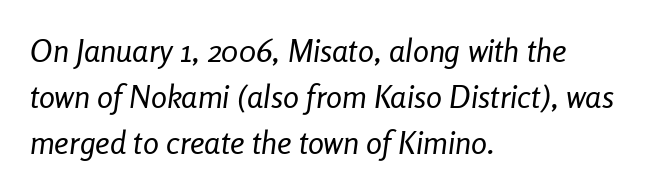
Does the leading feel generous? No, just average. Think of a printed novel: that variable character pitch is what you see here. The typeface has the unassuming heft of standard copy or less. The rag falls on the right side of this text block. Letters rest on an invisible, unmarked baseline.
